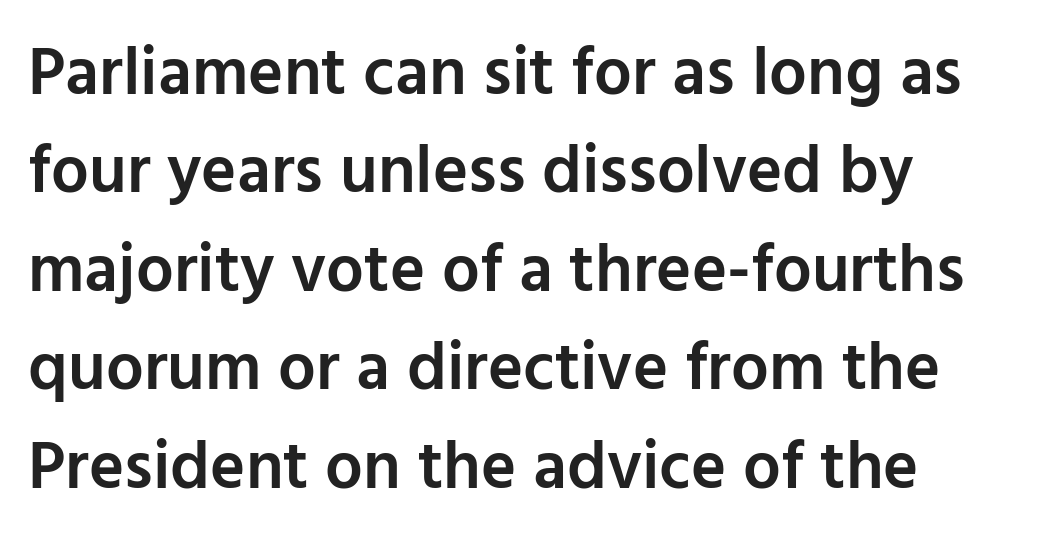
The image shows 67 px semibold sans-serif type, upright; set left-aligned, normal line spacing (1.47x), normal letter spacing, not underlined; low stroke contrast and a medium x-height.
